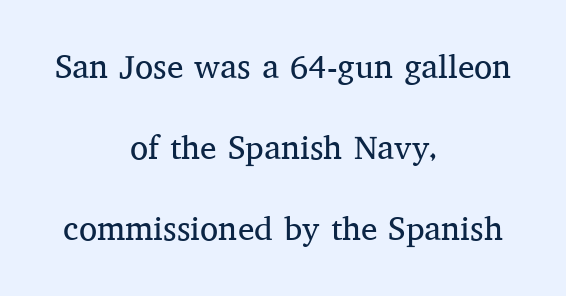
{"serif": "yes", "italic": "no", "bold": "no", "weight": "regular", "width": "normal", "stroke_contrast": "medium", "x_height": "medium", "monospaced": "no", "underline": "no", "align": "center", "line_spacing": "loose", "line_spacing_ratio": 2.45, "letter_spacing": "normal", "letter_spacing_em": 0.0, "glyph_px": 33}
